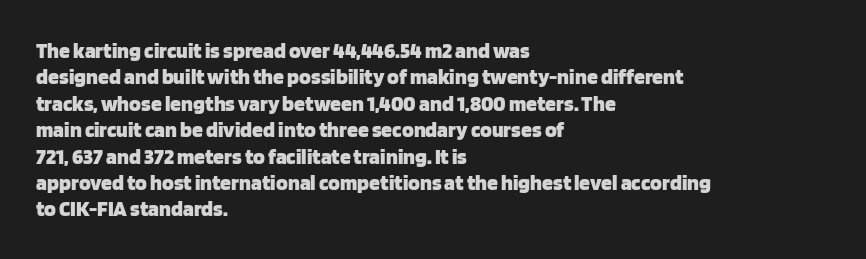
Q: Is the text bold? A: Yes.
Q: Is the text italic (slanted)? A: No, it is upright.
Q: Is the text underlined? A: No.
Q: How is the paragraph aligned? A: Left-aligned.
Q: Is the spacing between letters normal or unusually wide? A: Normal.
